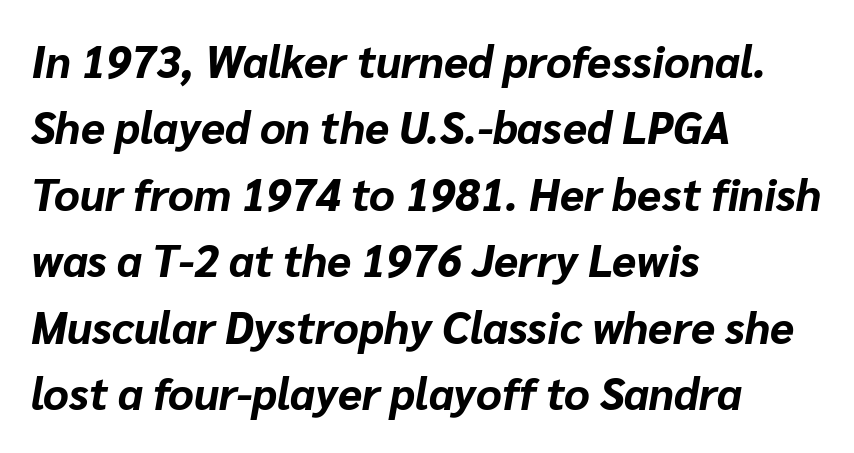
The image shows 44 px bold type, italic (leaning right); set left-aligned, normal line spacing (1.51x), normal letter spacing, not underlined; low stroke contrast and a medium x-height.
